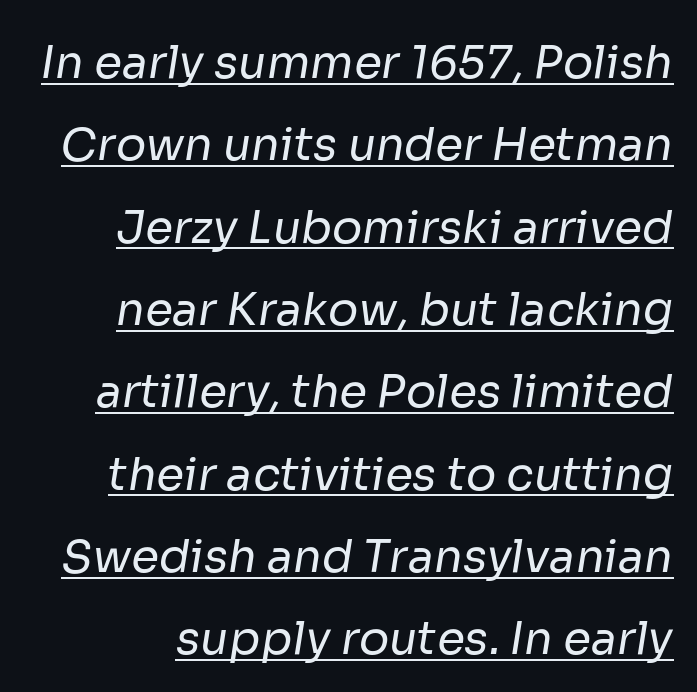
Q: Is the text bold? A: No.
Q: Is the typeface a serif or a sans-serif typeface? A: Sans-serif.
Q: Is the text underlined? A: Yes.
Q: Is the spacing between letters normal or unusually wide? A: Normal.
Q: Width (condensed, normal, or wide)? A: Normal.
Q: Stroke contrast? A: Low.
Q: x-height? A: Medium.
Q: Monospaced? A: No.
